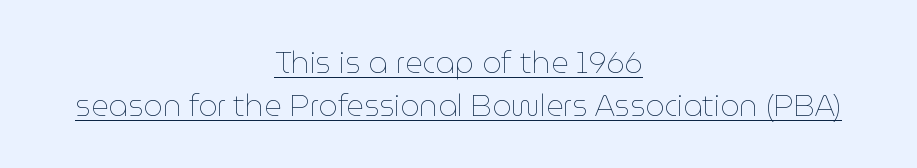
{"italic": "no", "bold": "no", "weight": "thin", "width": "normal", "stroke_contrast": "low", "x_height": "medium", "monospaced": "no", "underline": "yes", "align": "center", "line_spacing": "normal", "line_spacing_ratio": 1.43, "letter_spacing": "normal", "letter_spacing_em": 0.0, "glyph_px": 30}
